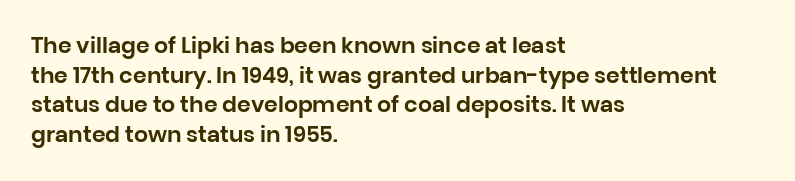
{"italic": "no", "underline": "no", "align": "left", "line_spacing": "normal", "line_spacing_ratio": 1.35, "letter_spacing": "normal", "letter_spacing_em": 0.0, "glyph_px": 22}
